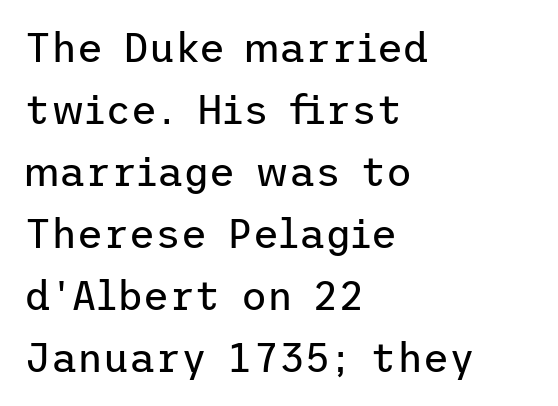
Spacing between characters is what you'd get straight out of the box. The rendering anchors every line to the left-hand side. A light-to-regular cut is what we see here. Plain, unruled lines of type. In terms of posture, this sample is upright.
